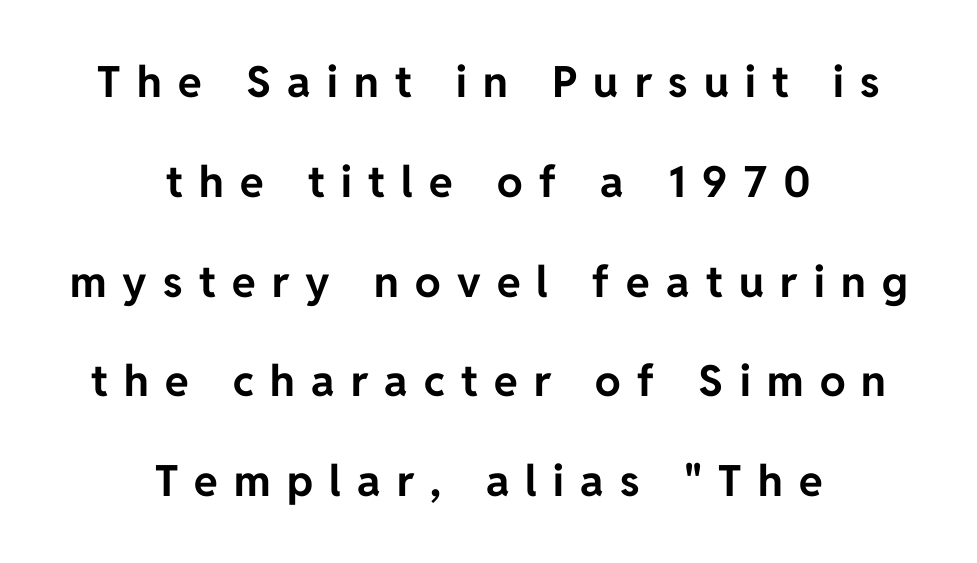
The image shows 43 px bold sans-serif type, upright; set centered, loose line spacing (2.32x), unusually wide letter spacing (+0.38 em), not underlined; low stroke contrast and a medium x-height.
